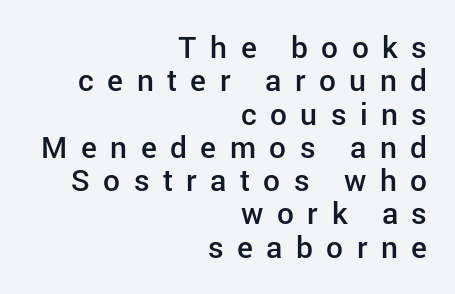
{"serif": "no", "italic": "no", "bold": "semi", "weight": "semibold", "width": "normal", "stroke_contrast": "low", "x_height": "medium", "monospaced": "no", "underline": "no", "align": "right", "line_spacing": "tight", "line_spacing_ratio": 1.11, "letter_spacing": "wide", "letter_spacing_em": 0.45, "glyph_px": 30}
